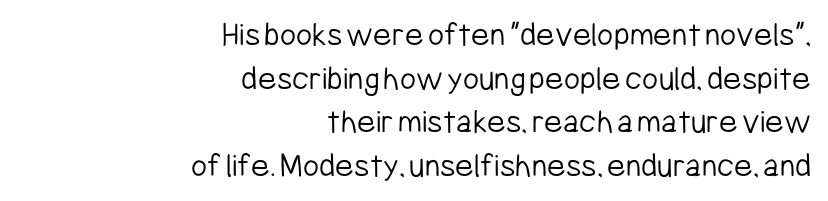
{"serif": "no", "italic": "no", "bold": "no", "weight": "light", "width": "condensed", "stroke_contrast": "low", "x_height": "medium", "monospaced": "no", "underline": "no", "align": "right", "line_spacing": "normal", "line_spacing_ratio": 1.25, "letter_spacing": "normal", "letter_spacing_em": 0.0, "glyph_px": 35}
